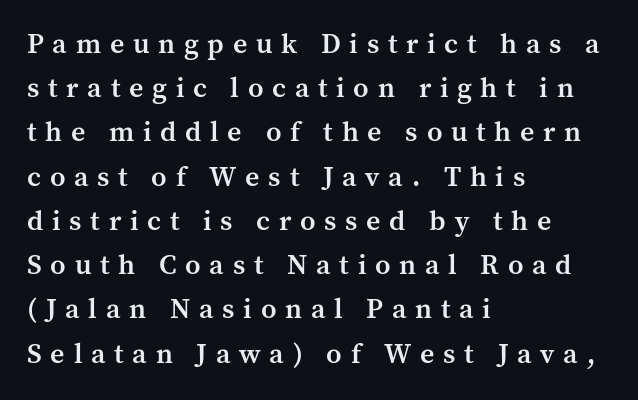
Q: Is the text bold? A: Semi-bold.
Q: Is the text italic (slanted)? A: No, it is upright.
Q: Is the typeface a serif or a sans-serif typeface? A: Serif.
Q: Is the text underlined? A: No.
Q: How is the paragraph aligned? A: Left-aligned.
Q: Is the spacing between letters normal or unusually wide? A: Unusually wide.
Q: Is the spacing between lines tight, normal or loose? A: Normal.
Q: Width (condensed, normal, or wide)? A: Normal.
Q: Stroke contrast? A: Medium.
Q: x-height? A: Medium.
Q: Monospaced? A: No.
